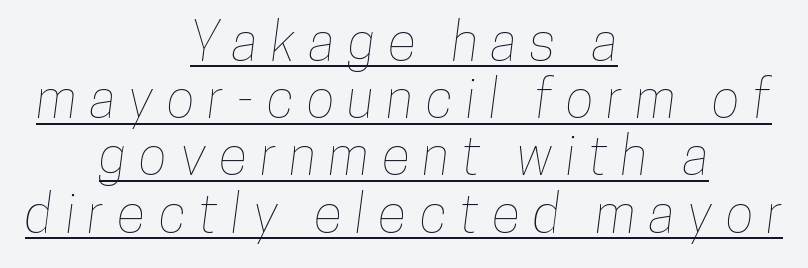
{"width": "condensed", "stroke_contrast": "low", "x_height": "medium", "monospaced": "no", "underline": "yes", "align": "center", "line_spacing": "tight", "line_spacing_ratio": 1.08, "letter_spacing": "wide", "letter_spacing_em": 0.25, "glyph_px": 53}
